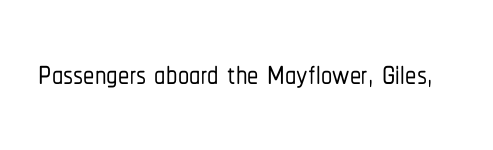
The image shows 45 px condensed sans-serif type, upright; set normal letter spacing, not underlined; low stroke contrast and a medium x-height.
